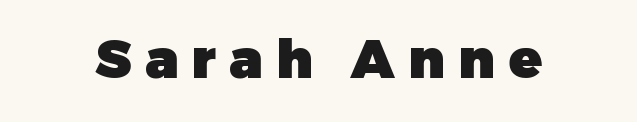
Q: Is the text bold? A: Yes.
Q: Is the text italic (slanted)? A: No, it is upright.
Q: Is the typeface a serif or a sans-serif typeface? A: Sans-serif.
Q: Is the text underlined? A: No.
Q: Is the spacing between letters normal or unusually wide? A: Unusually wide.
Q: Width (condensed, normal, or wide)? A: Normal.
Q: Stroke contrast? A: Low.
Q: x-height? A: Medium.
Q: Monospaced? A: No.
